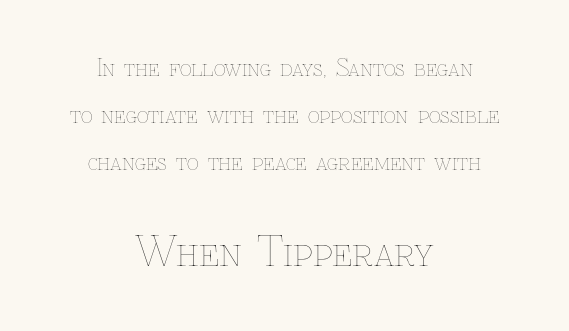
{"italic": "no", "bold": "no", "weight": "thin", "width": "normal", "stroke_contrast": "low", "x_height": "medium", "monospaced": "no", "underline": "no", "align": "center", "line_spacing": "loose", "line_spacing_ratio": 2.05, "letter_spacing": "normal", "letter_spacing_em": 0.0, "larger_block": "second", "size_ratio": 1.74, "glyph_px": 40}
